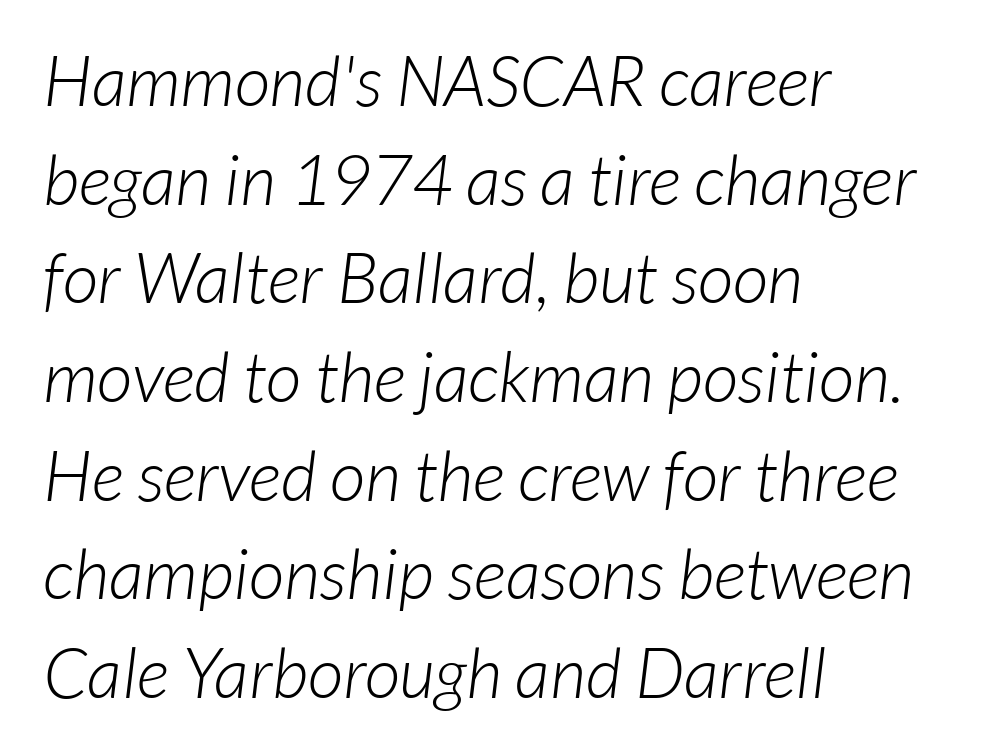
Q: Is the text bold? A: No.
Q: Is the typeface a serif or a sans-serif typeface? A: Sans-serif.
Q: Is the text underlined? A: No.
Q: How is the paragraph aligned? A: Left-aligned.
Q: Is the spacing between letters normal or unusually wide? A: Normal.
Q: Is the spacing between lines tight, normal or loose? A: Normal.
Q: Width (condensed, normal, or wide)? A: Normal.
Q: Stroke contrast? A: Low.
Q: x-height? A: Medium.
Q: Monospaced? A: No.
